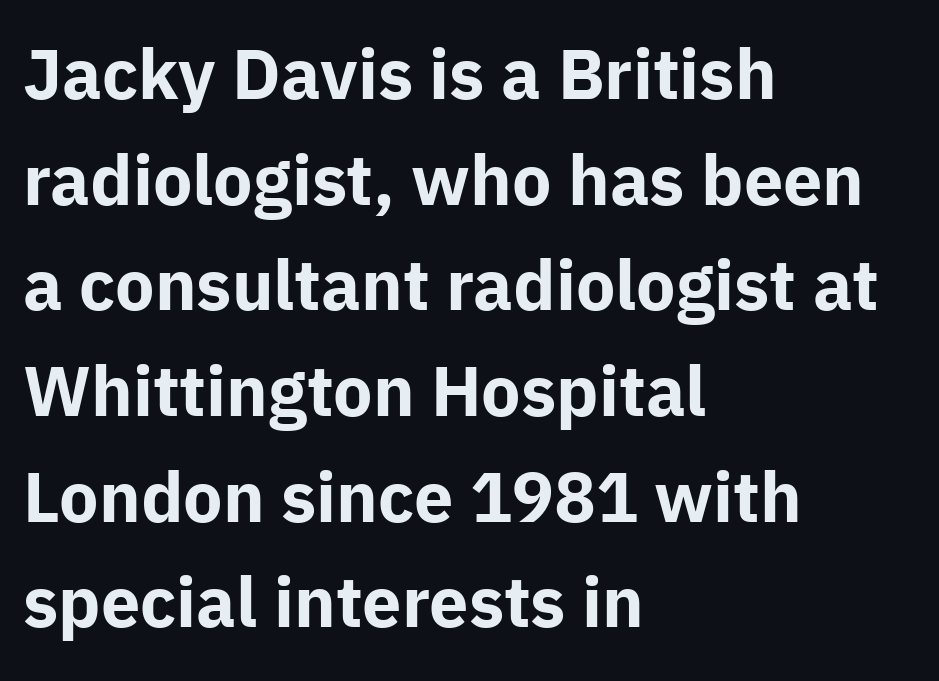
Q: Is the text bold? A: Yes.
Q: Is the text italic (slanted)? A: No, it is upright.
Q: Is the typeface a serif or a sans-serif typeface? A: Sans-serif.
Q: Is the text underlined? A: No.
Q: How is the paragraph aligned? A: Left-aligned.
Q: Is the spacing between letters normal or unusually wide? A: Normal.
Q: Is the spacing between lines tight, normal or loose? A: Normal.
Q: Width (condensed, normal, or wide)? A: Normal.
Q: Stroke contrast? A: Low.
Q: x-height? A: Medium.
Q: Monospaced? A: No.
